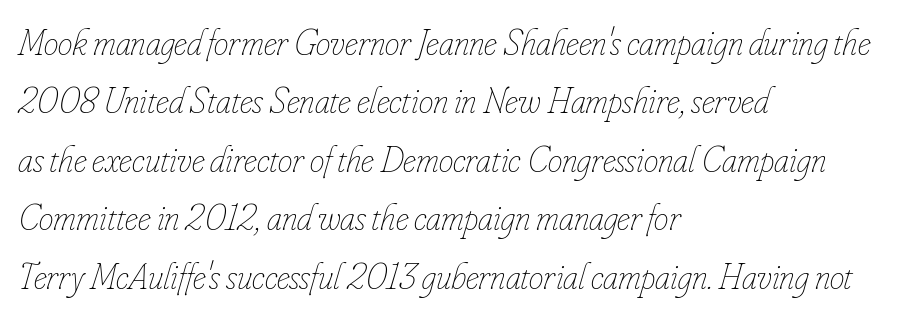
The image shows 37 px thin, condensed type, italic (leaning right); set left-aligned, normal line spacing (1.58x), normal letter spacing, not underlined; low stroke contrast and a small x-height.
